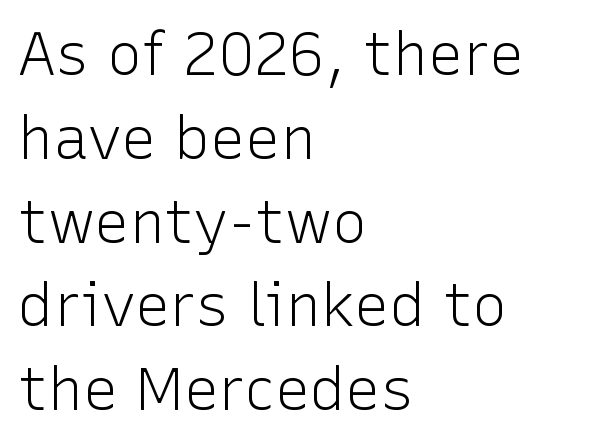
Q: Is the text bold? A: No.
Q: Is the text italic (slanted)? A: No, it is upright.
Q: Is the typeface a serif or a sans-serif typeface? A: Sans-serif.
Q: Is the text underlined? A: No.
Q: How is the paragraph aligned? A: Left-aligned.
Q: Is the spacing between letters normal or unusually wide? A: Normal.
Q: Is the spacing between lines tight, normal or loose? A: Normal.
Q: Width (condensed, normal, or wide)? A: Normal.
Q: Stroke contrast? A: Low.
Q: x-height? A: Medium.
Q: Monospaced? A: No.
